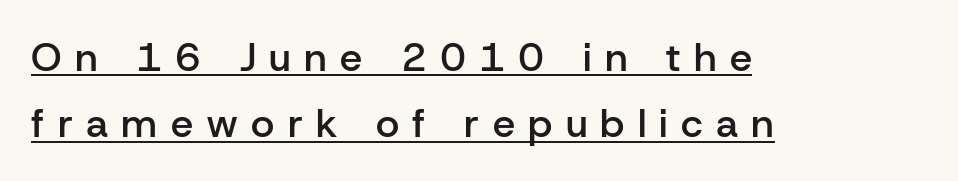
The image shows 40 px semibold sans-serif type, upright; set left-aligned, normal line spacing (1.66x), unusually wide letter spacing (+0.33 em), underlined; low stroke contrast and a medium x-height.
